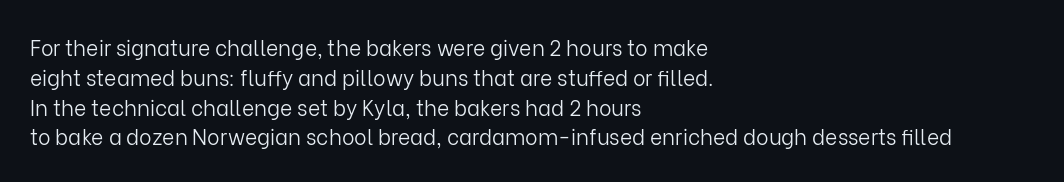
Quick note: interline space is typical. Nothing unusual about the tracking: characters are spaced as the font intends. Unmarked baselines from the first word to the last. No italicization has been applied; the sample stays upright.
